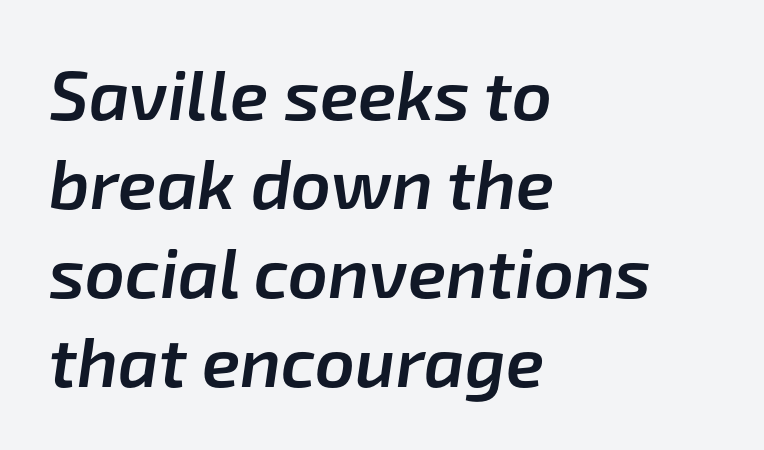
Students, observe: this is what conventionally led text looks like. Posture: slanted. Tracking value appears to be zero — textbook default spacing. Beneath every word, the page is bare. Heft: intermediate — a semibold.
